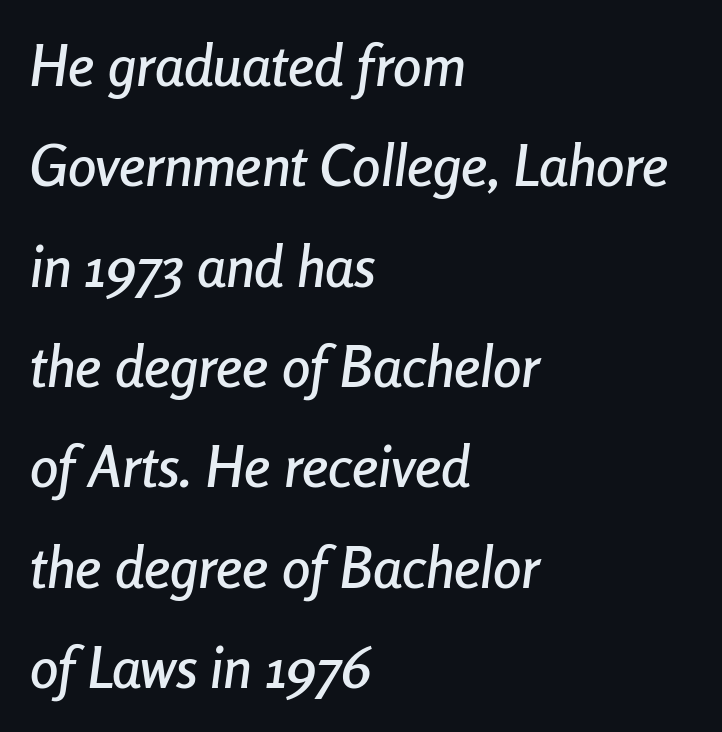
Looks like regular typesetting: each glyph gets only the width it needs. This rendering leaves character spacing at its baseline value. Is the type slanted? Yes — the strokes lean at a clear angle. The ragged edge is on the right, which tells us the setting is flush left. Only glyphs here, with clear space below each row.
